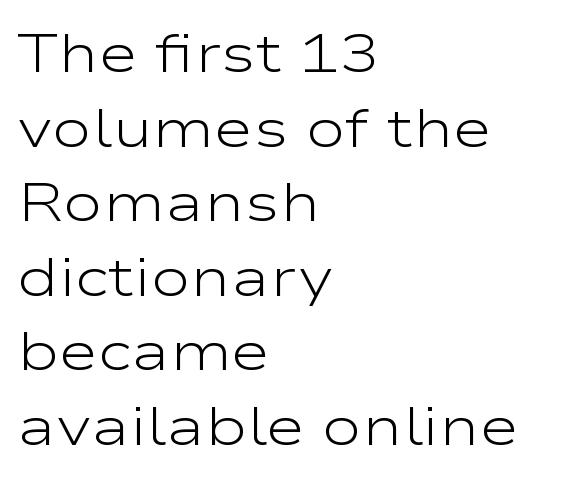
Q: Is the text bold? A: No.
Q: Is the text italic (slanted)? A: No, it is upright.
Q: Is the typeface a serif or a sans-serif typeface? A: Sans-serif.
Q: Is the text underlined? A: No.
Q: How is the paragraph aligned? A: Left-aligned.
Q: Is the spacing between letters normal or unusually wide? A: Normal.
Q: Is the spacing between lines tight, normal or loose? A: Normal.
Q: Width (condensed, normal, or wide)? A: Wide.
Q: Stroke contrast? A: Low.
Q: x-height? A: Medium.
Q: Monospaced? A: No.
